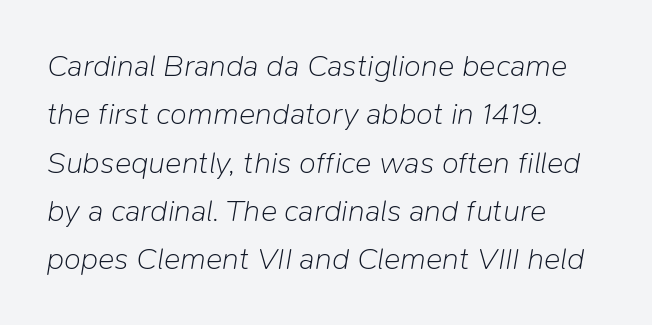
The image shows 31 px light type, italic (leaning right); set left-aligned, normal line spacing (1.56x), normal letter spacing, not underlined; low stroke contrast and a medium x-height.
